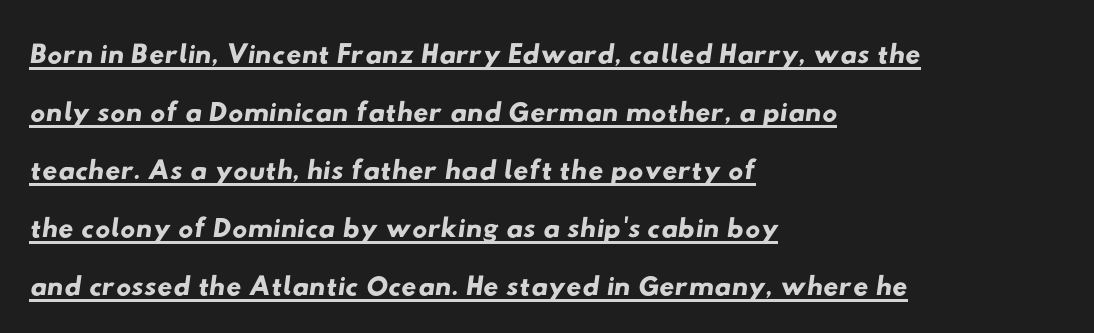
{"serif": "no", "width": "wide", "stroke_contrast": "low", "x_height": "small", "monospaced": "no", "underline": "yes", "align": "left", "line_spacing": "normal", "line_spacing_ratio": 1.38, "letter_spacing": "normal", "letter_spacing_em": 0.0, "glyph_px": 42}
